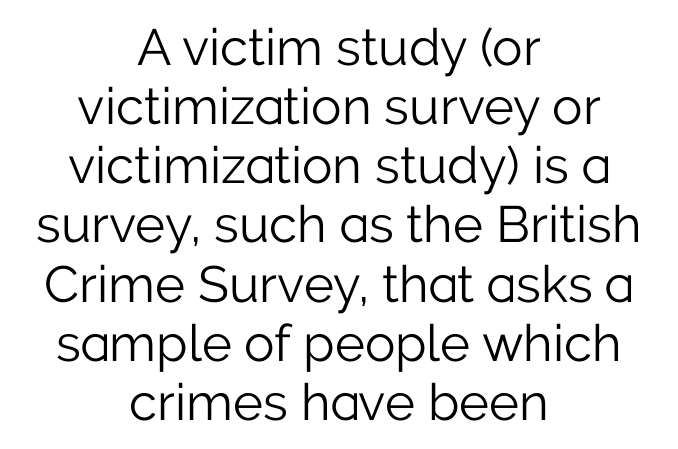
Compared with typical body copy, the letter spacing here is the same. Horizontally, the lines are justified to the midpoint only. No letter is thick-stroked: the sample isn't bold. Type style note: lacks serifs.
